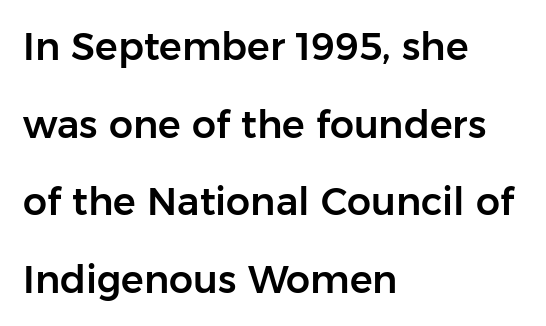
The image shows 38 px sans-serif type, upright; set left-aligned, loose line spacing (2.04x), normal letter spacing, not underlined; low stroke contrast and a medium x-height.
